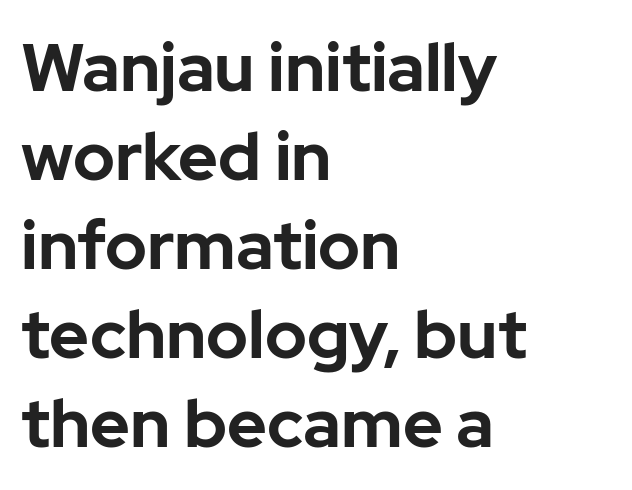
Q: Is the text bold? A: Yes.
Q: Is the text italic (slanted)? A: No, it is upright.
Q: Is the typeface a serif or a sans-serif typeface? A: Sans-serif.
Q: Is the text underlined? A: No.
Q: How is the paragraph aligned? A: Left-aligned.
Q: Is the spacing between letters normal or unusually wide? A: Normal.
Q: Is the spacing between lines tight, normal or loose? A: Normal.
Q: Width (condensed, normal, or wide)? A: Normal.
Q: Stroke contrast? A: Low.
Q: x-height? A: Medium.
Q: Monospaced? A: No.
